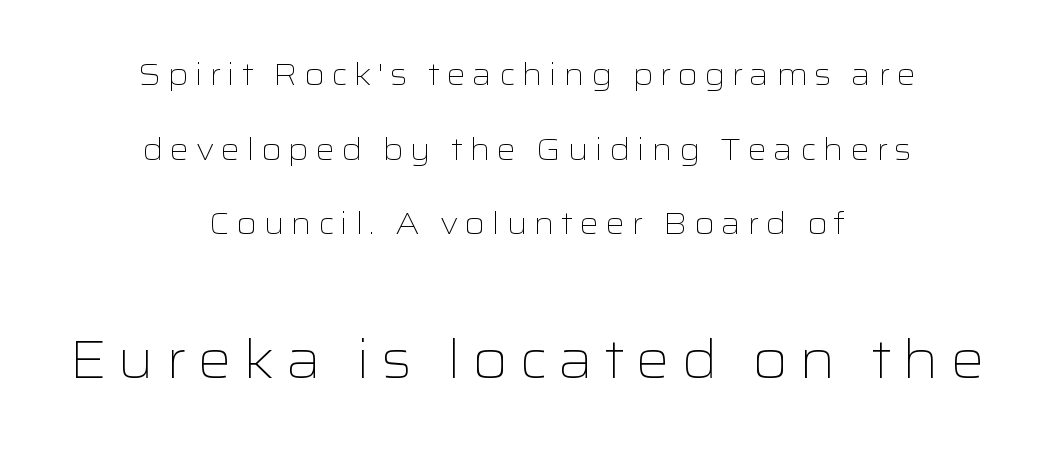
{"serif": "no", "italic": "no", "bold": "no", "weight": "light", "width": "wide", "stroke_contrast": "low", "x_height": "medium", "monospaced": "no", "underline": "no", "align": "center", "line_spacing": "loose", "line_spacing_ratio": 2.41, "letter_spacing": "wide", "letter_spacing_em": 0.2, "larger_block": "second", "size_ratio": 1.74, "glyph_px": 54}
